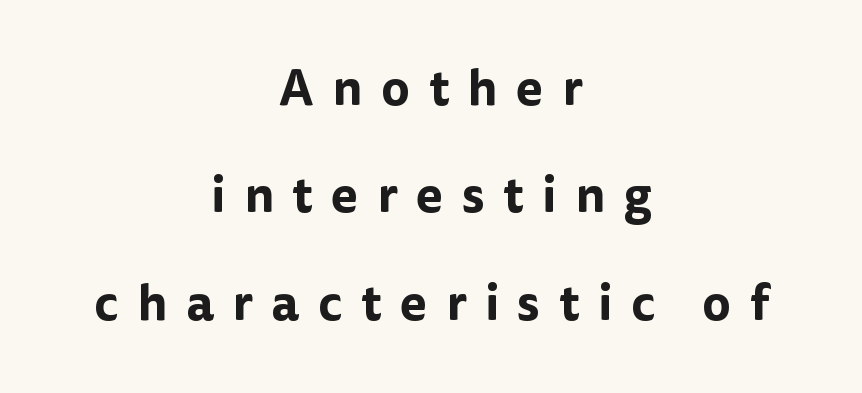
These lines stand farther apart than default settings would place them. Honestly, there is no underline to notice here at all. Letterform terminals end flat and unadorned throughout the passage. Italic: no, the glyphs are upright roman.
